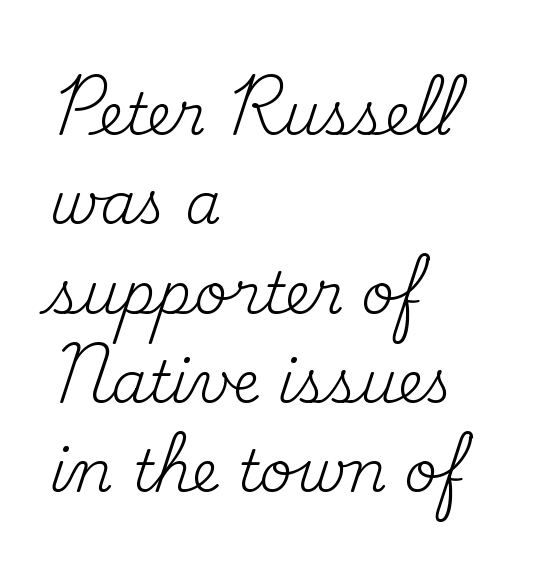
Summary of weight: not heavy and not bold. A typesetter would call this zero additional tracking. This sample is left-justified, so line endings fall wherever the words run out. Here the designer chose a conventional face with non-uniform glyph widths.
